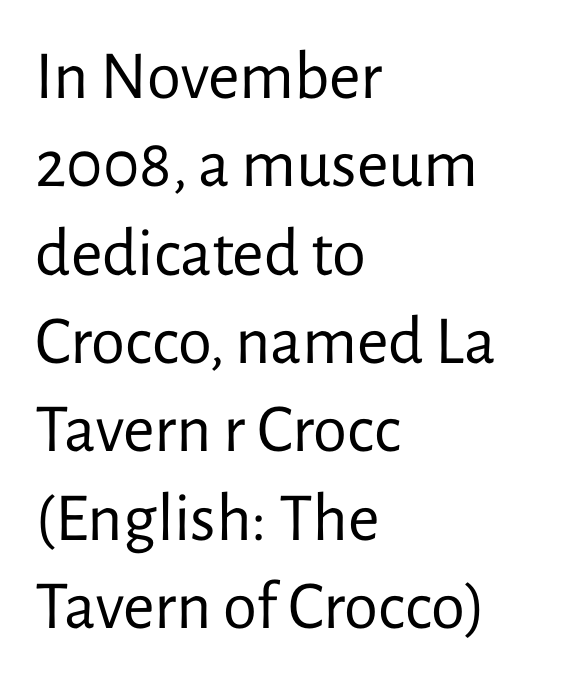
Q: Is the text bold? A: No.
Q: Is the text italic (slanted)? A: No, it is upright.
Q: Is the typeface a serif or a sans-serif typeface? A: Sans-serif.
Q: Is the text underlined? A: No.
Q: How is the paragraph aligned? A: Left-aligned.
Q: Is the spacing between letters normal or unusually wide? A: Normal.
Q: Is the spacing between lines tight, normal or loose? A: Normal.
Q: Width (condensed, normal, or wide)? A: Normal.
Q: Stroke contrast? A: Low.
Q: x-height? A: Medium.
Q: Monospaced? A: No.
